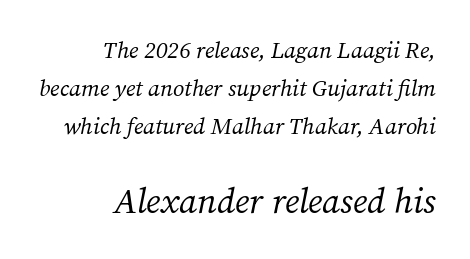
The image shows 35 px regular-weight serif type, italic (leaning right); set right-aligned, normal line spacing (1.65x), normal letter spacing, not underlined; the second (bottom) block is 1.52x larger; medium stroke contrast and a medium x-height.
